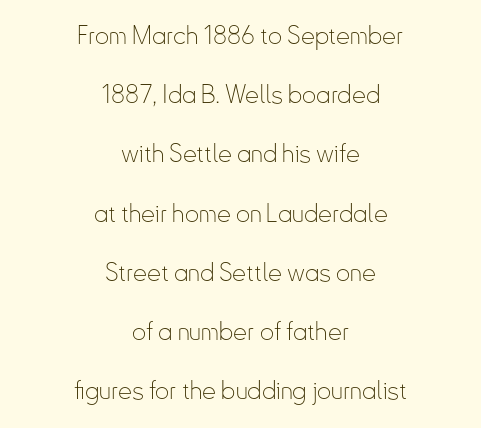
{"italic": "no", "bold": "no", "underline": "no", "align": "center", "line_spacing": "loose", "line_spacing_ratio": 2.37, "letter_spacing": "normal", "letter_spacing_em": 0.0, "glyph_px": 25}
